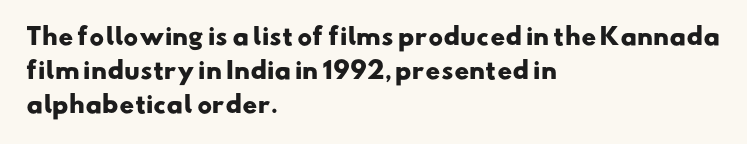
{"bold": "yes", "underline": "no", "align": "left", "line_spacing": "normal", "line_spacing_ratio": 1.47, "letter_spacing": "normal", "letter_spacing_em": 0.0, "glyph_px": 23}
